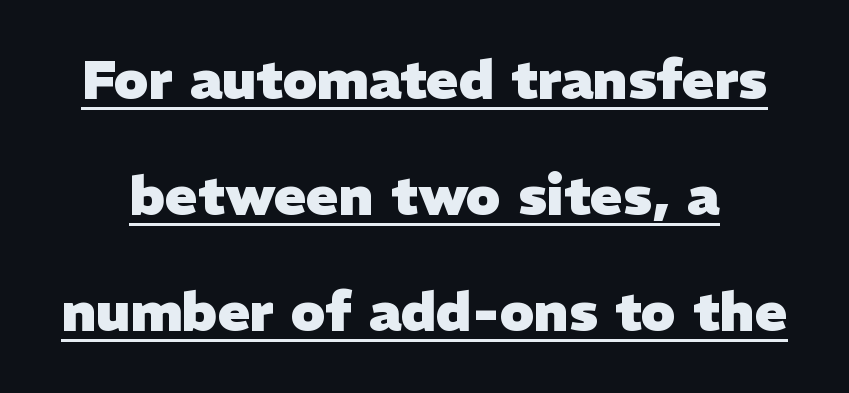
{"serif": "no", "bold": "yes", "weight": "heavy", "width": "normal", "stroke_contrast": "low", "x_height": "medium", "monospaced": "no", "underline": "yes", "line_spacing": "loose", "line_spacing_ratio": 2.15, "letter_spacing": "normal", "letter_spacing_em": 0.0, "glyph_px": 54}
